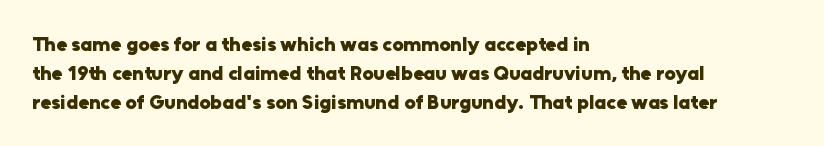
The image shows 20 px bold type, upright; set left-aligned, normal line spacing (1.45x), normal letter spacing, not underlined.
